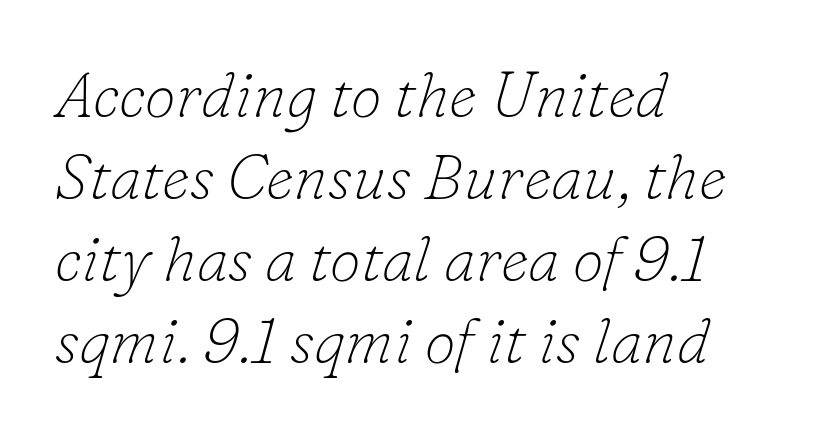
Q: Is the text bold? A: No.
Q: Is the text italic (slanted)? A: Yes, it leans right by about 16 degrees.
Q: Is the typeface a serif or a sans-serif typeface? A: Serif.
Q: Is the text underlined? A: No.
Q: How is the paragraph aligned? A: Left-aligned.
Q: Is the spacing between letters normal or unusually wide? A: Normal.
Q: Is the spacing between lines tight, normal or loose? A: Normal.
Q: Width (condensed, normal, or wide)? A: Normal.
Q: Stroke contrast? A: Low.
Q: x-height? A: Small.
Q: Monospaced? A: No.
